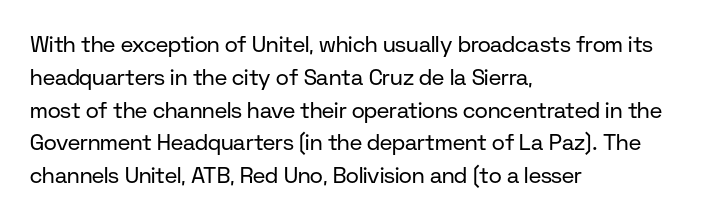
Q: Is the text bold? A: No.
Q: Is the text italic (slanted)? A: No, it is upright.
Q: Is the text underlined? A: No.
Q: How is the paragraph aligned? A: Left-aligned.
Q: Is the spacing between letters normal or unusually wide? A: Normal.
Q: Is the spacing between lines tight, normal or loose? A: Normal.
